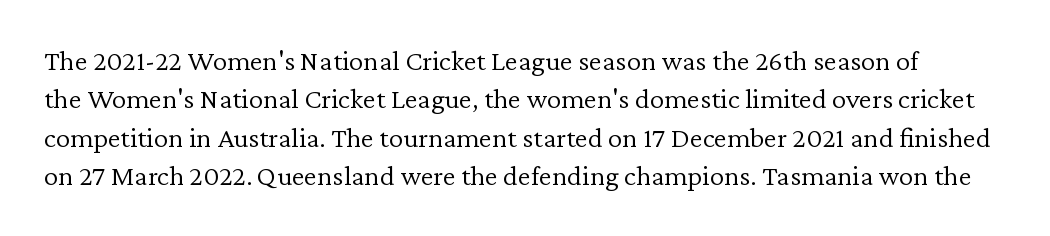
The image shows 29 px light serif type, upright; set normal line spacing (1.32x), normal letter spacing, not underlined; low stroke contrast and a medium x-height.
